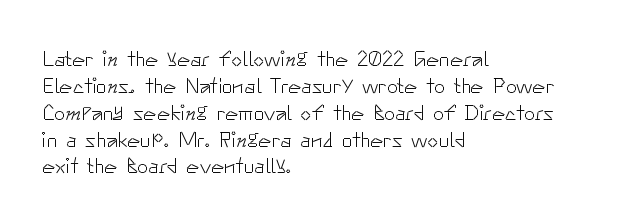
Honestly, the letter spacing is just normal — you wouldn't notice it. A student would call this left alignment; a typographer would say flush left, rag right. The font sits on the lighter half of the weight spectrum, regular included. Just letters on the line, the space beneath them empty.
